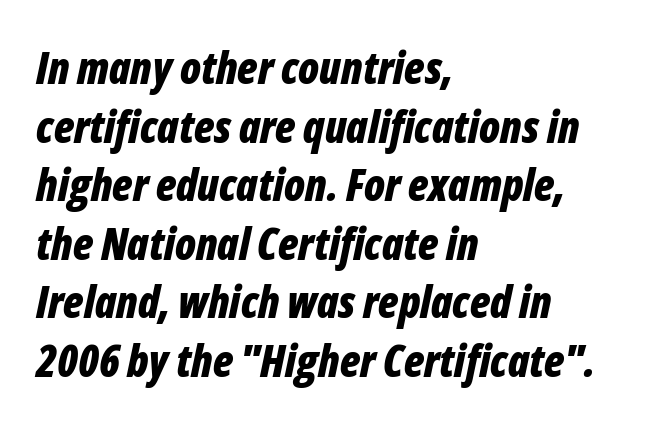
The lines in this sample share a left origin and differ only in where they stop. A bare baseline throughout the passage. Students, this is bold: see how much ink each stroke carries. Is the letter spacing exaggerated? No — it looks like the ordinary default. The passage shown is typed in a proportional face where columns would drift. Italic: yes, the glyphs are oblique.
